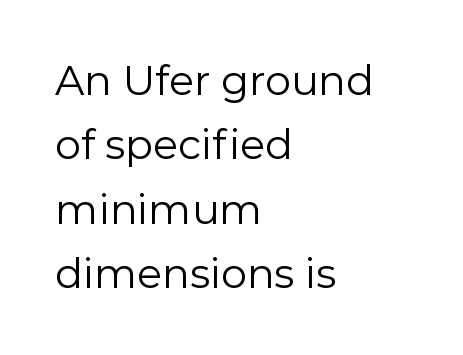
Q: Is the text bold? A: No.
Q: Is the text italic (slanted)? A: No, it is upright.
Q: Is the typeface a serif or a sans-serif typeface? A: Sans-serif.
Q: Is the text underlined? A: No.
Q: How is the paragraph aligned? A: Left-aligned.
Q: Is the spacing between letters normal or unusually wide? A: Normal.
Q: Is the spacing between lines tight, normal or loose? A: Normal.
Q: Width (condensed, normal, or wide)? A: Normal.
Q: x-height? A: Medium.
Q: Monospaced? A: No.
